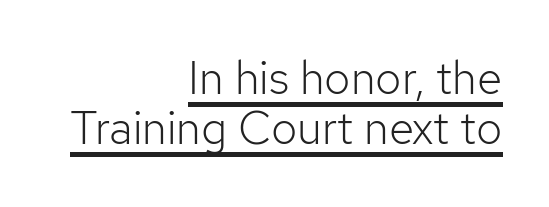
{"serif": "no", "italic": "no", "bold": "no", "weight": "light", "width": "normal", "stroke_contrast": "low", "x_height": "medium", "monospaced": "no", "underline": "yes", "align": "right", "line_spacing": "tight", "line_spacing_ratio": 1.09, "letter_spacing": "normal", "letter_spacing_em": 0.0, "glyph_px": 46}
